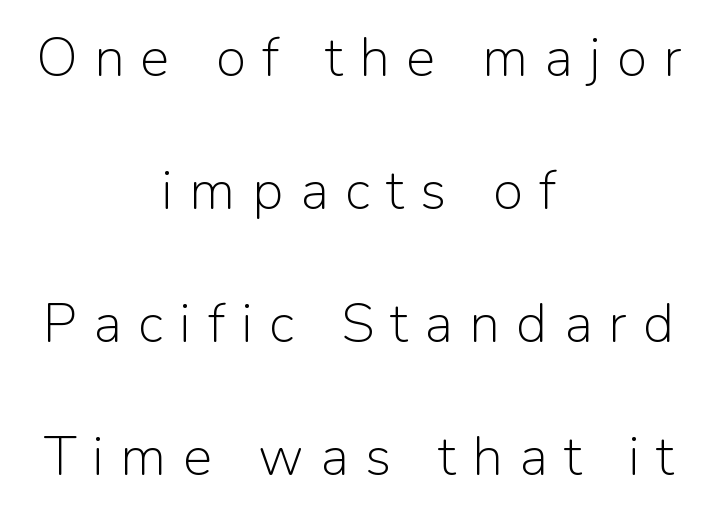
{"serif": "no", "italic": "no", "bold": "no", "weight": "light", "width": "normal", "stroke_contrast": "low", "x_height": "medium", "monospaced": "no", "underline": "no", "align": "center", "line_spacing": "loose", "line_spacing_ratio": 2.42, "letter_spacing": "wide", "letter_spacing_em": 0.3, "glyph_px": 55}
